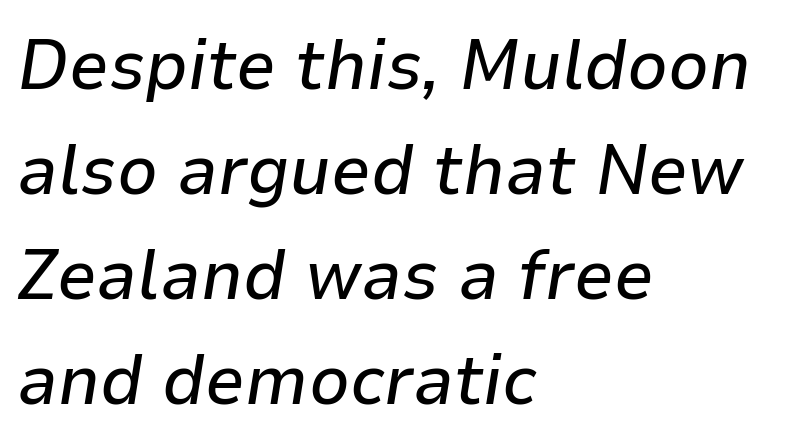
Q: Is the text italic (slanted)? A: Yes, it leans right by about 9 degrees.
Q: Is the text underlined? A: No.
Q: How is the paragraph aligned? A: Left-aligned.
Q: Is the spacing between letters normal or unusually wide? A: Normal.
Q: Is the spacing between lines tight, normal or loose? A: Normal.
Q: Width (condensed, normal, or wide)? A: Normal.
Q: Stroke contrast? A: Low.
Q: x-height? A: Medium.
Q: Monospaced? A: No.
